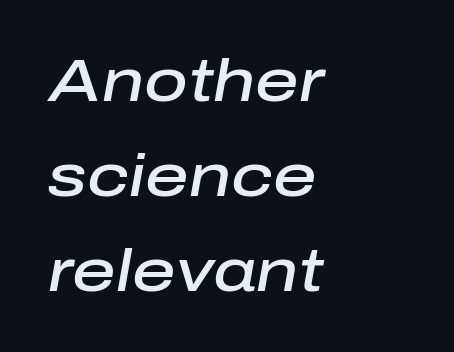
{"italic": "yes", "lean": "right", "slant_degrees": 10, "bold": "semi", "weight": "semibold", "width": "normal", "stroke_contrast": "low", "x_height": "medium", "monospaced": "no", "underline": "no", "align": "left", "line_spacing": "normal", "line_spacing_ratio": 1.58, "letter_spacing": "normal", "letter_spacing_em": 0.0, "glyph_px": 60}
